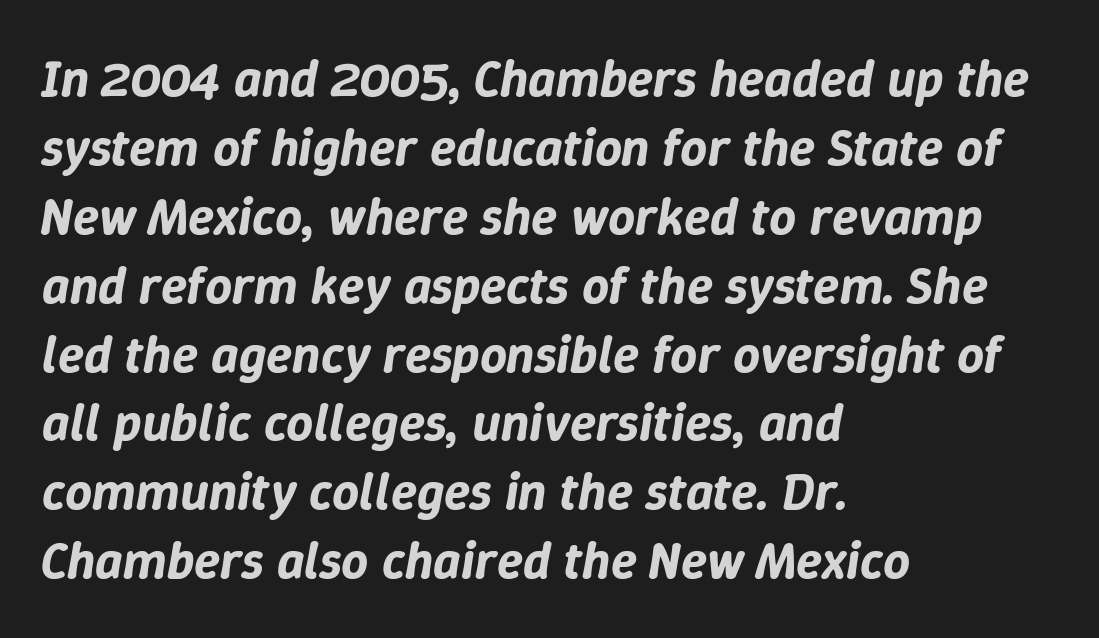
The image shows 53 px text type, italic (leaning right); set left-aligned, normal line spacing (1.3x), normal letter spacing, not underlined; low stroke contrast and a medium x-height.
